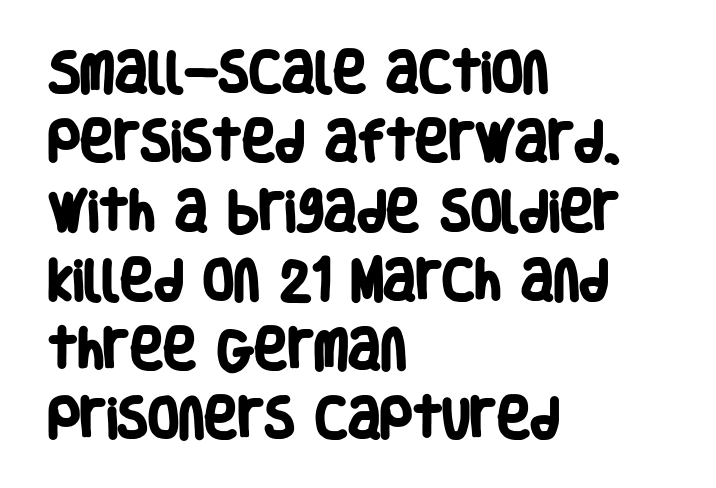
{"serif": "no", "bold": "yes", "weight": "heavy", "width": "condensed", "stroke_contrast": "low", "x_height": "large", "monospaced": "no", "underline": "no", "align": "left", "line_spacing": "normal", "line_spacing_ratio": 1.54, "letter_spacing": "normal", "letter_spacing_em": 0.0, "glyph_px": 45}
